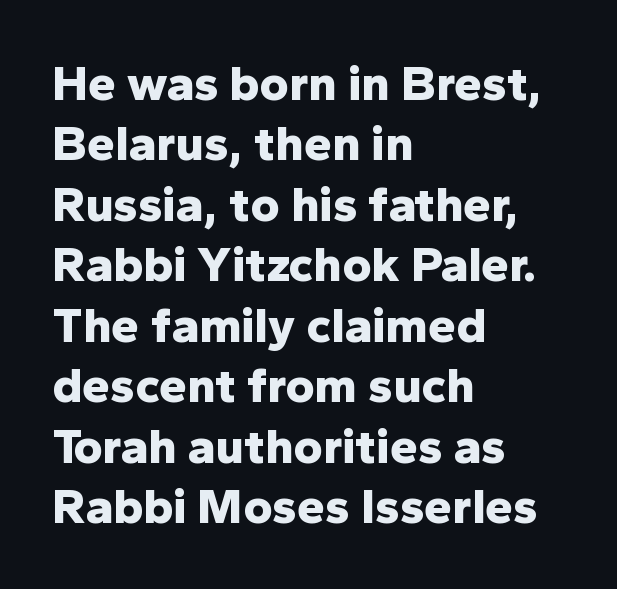
The image shows 50 px bold sans-serif type, upright; set left-aligned, line spacing 1.21x, normal letter spacing, not underlined; low stroke contrast and a medium x-height.
